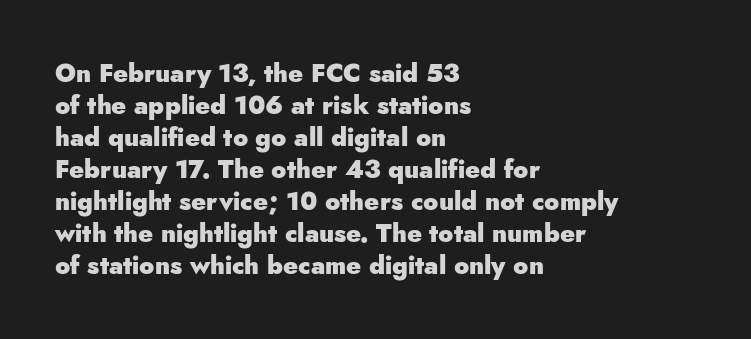
The image shows 25 px bold type, upright; set left-aligned, normal line spacing (1.28x), normal letter spacing, not underlined.
